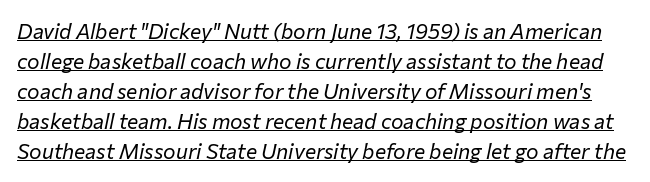
{"italic": "yes", "lean": "right", "slant_degrees": 12, "bold": "no", "underline": "yes", "line_spacing": "normal", "line_spacing_ratio": 1.43, "letter_spacing": "normal", "letter_spacing_em": 0.0, "glyph_px": 21}
